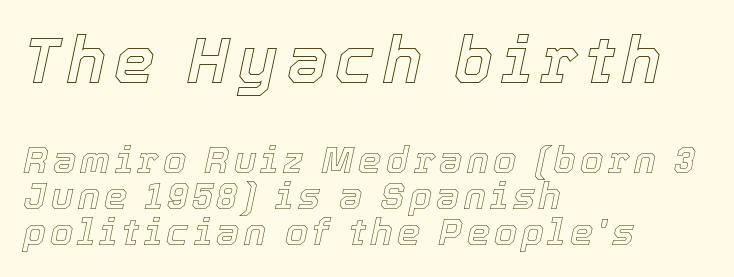
Q: Is the text italic (slanted)? A: Yes, it leans right by about 12 degrees.
Q: Is the text underlined? A: No.
Q: How is the paragraph aligned? A: Left-aligned.
Q: Is the spacing between lines tight, normal or loose? A: Tight.
Q: Which block of text is set in a larger size, the first (top) or the second (bottom)? A: The first (top) one.
Q: Width (condensed, normal, or wide)? A: Normal.
Q: x-height? A: Medium.
Q: Monospaced? A: No.
